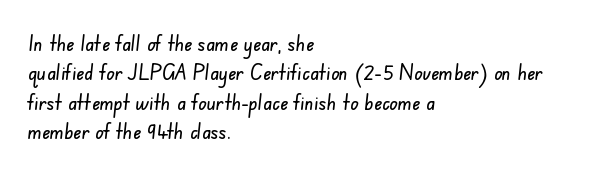
Q: Is the text underlined? A: No.
Q: How is the paragraph aligned? A: Left-aligned.
Q: Is the spacing between letters normal or unusually wide? A: Normal.
Q: Is the spacing between lines tight, normal or loose? A: Normal.
